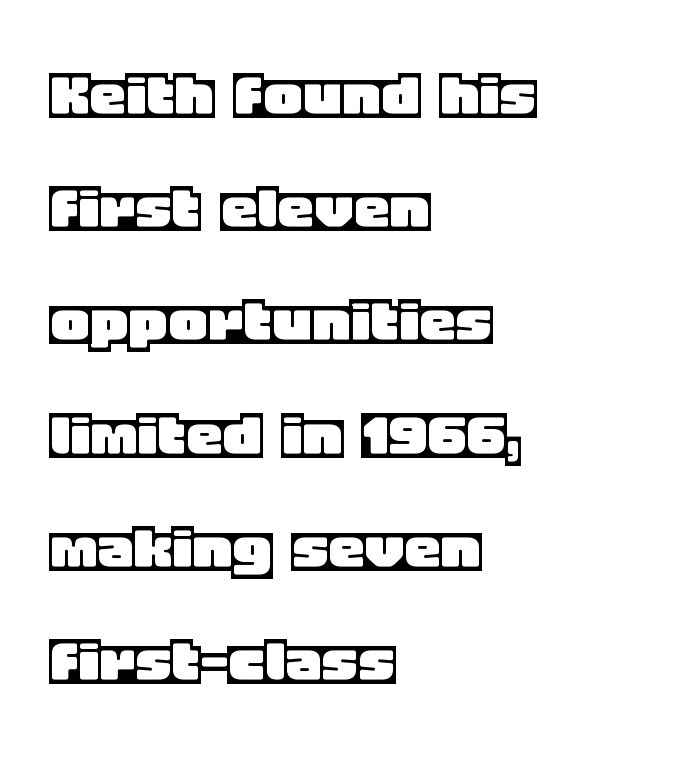
Q: Is the text italic (slanted)? A: No, it is upright.
Q: Is the text underlined? A: No.
Q: How is the paragraph aligned? A: Left-aligned.
Q: Is the spacing between letters normal or unusually wide? A: Normal.
Q: Is the spacing between lines tight, normal or loose? A: Normal.
Q: Width (condensed, normal, or wide)? A: Normal.
Q: x-height? A: Large.
Q: Monospaced? A: No.
